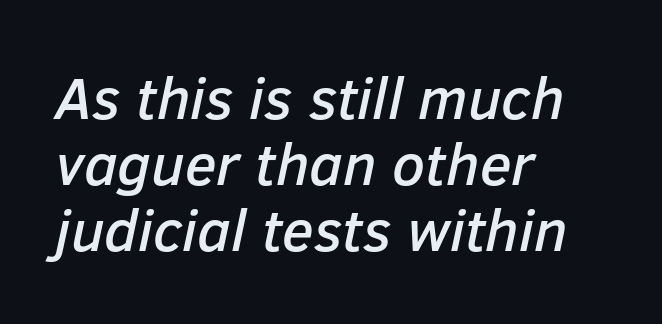
The image shows 59 px text type, italic (leaning right); set left-aligned, tight line spacing (1.12x), normal letter spacing, not underlined; low stroke contrast and a medium x-height.
